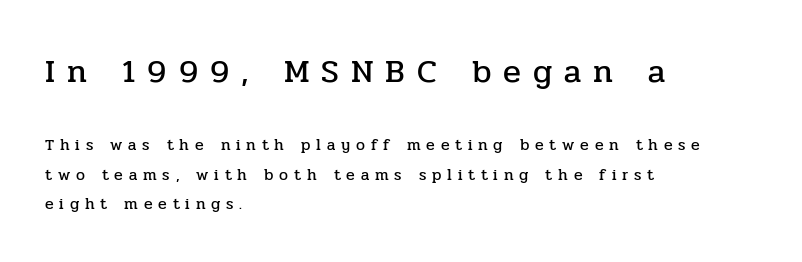
The image shows 33 px serif type, upright; set left-aligned, line spacing 1.84x, unusually wide letter spacing (+0.36 em), not underlined; the first (top) block is 2.06x larger; low stroke contrast and a medium x-height.
